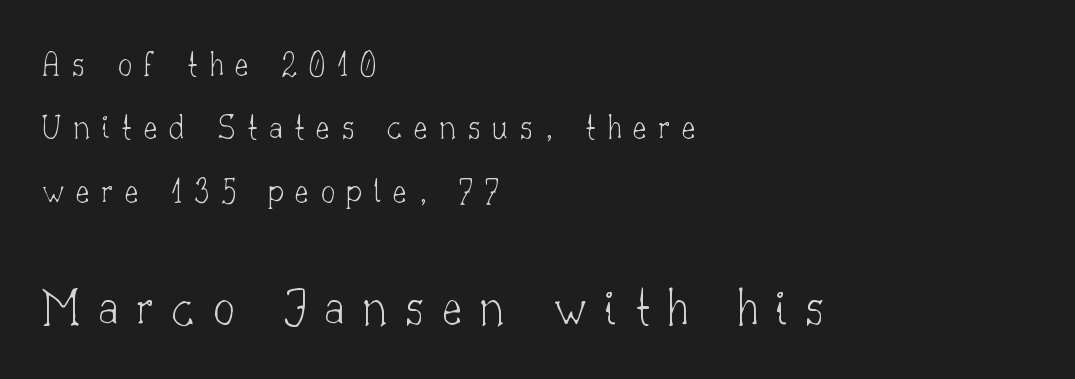
When letters stand straight like this, we call the style roman or upright. The typesetter chose a ragged-right arrangement here. Unbolded letterforms with no extra heft. Type size steps up from the first block to the second.
